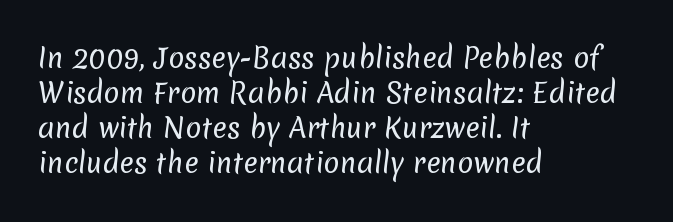
{"bold": "no", "underline": "no", "align": "left", "line_spacing": "normal", "line_spacing_ratio": 1.3, "letter_spacing": "normal", "letter_spacing_em": 0.0, "glyph_px": 27}
